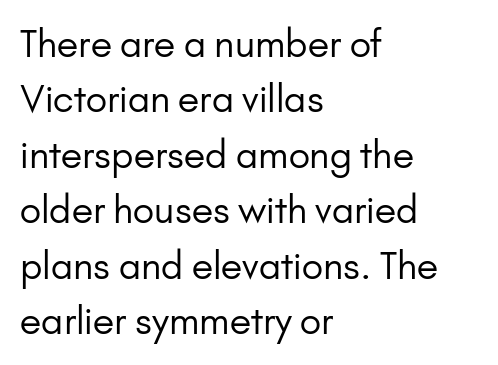
The image shows 37 px regular-weight sans-serif type, upright; set left-aligned, normal line spacing (1.5x), normal letter spacing, not underlined; low stroke contrast and a small x-height.
